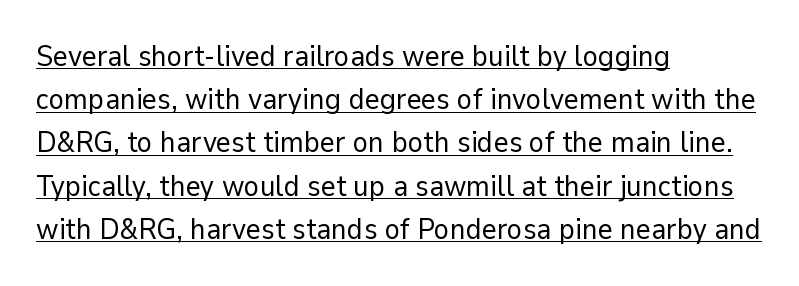
These lines are composed in type without serifs. Descenders here cross a horizontal rule under the line. No letter is thick-stroked: the sample isn't bold. Note the varied advance widths — an 'i' is clearly narrower than an 'm'. These lines stack with their left ends in a neat column.
